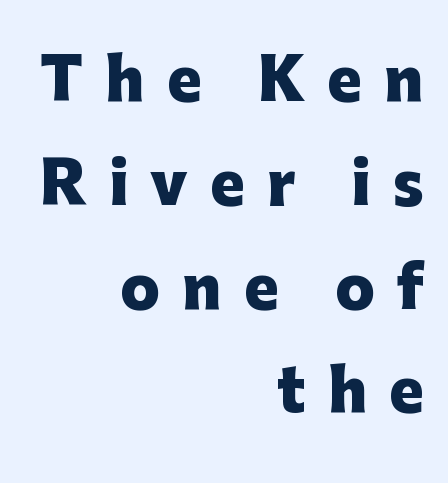
{"serif": "no", "italic": "no", "bold": "yes", "weight": "heavy", "width": "normal", "stroke_contrast": "low", "x_height": "medium", "monospaced": "no", "underline": "no", "align": "right", "line_spacing_ratio": 1.79, "letter_spacing": "wide", "letter_spacing_em": 0.38, "glyph_px": 58}
